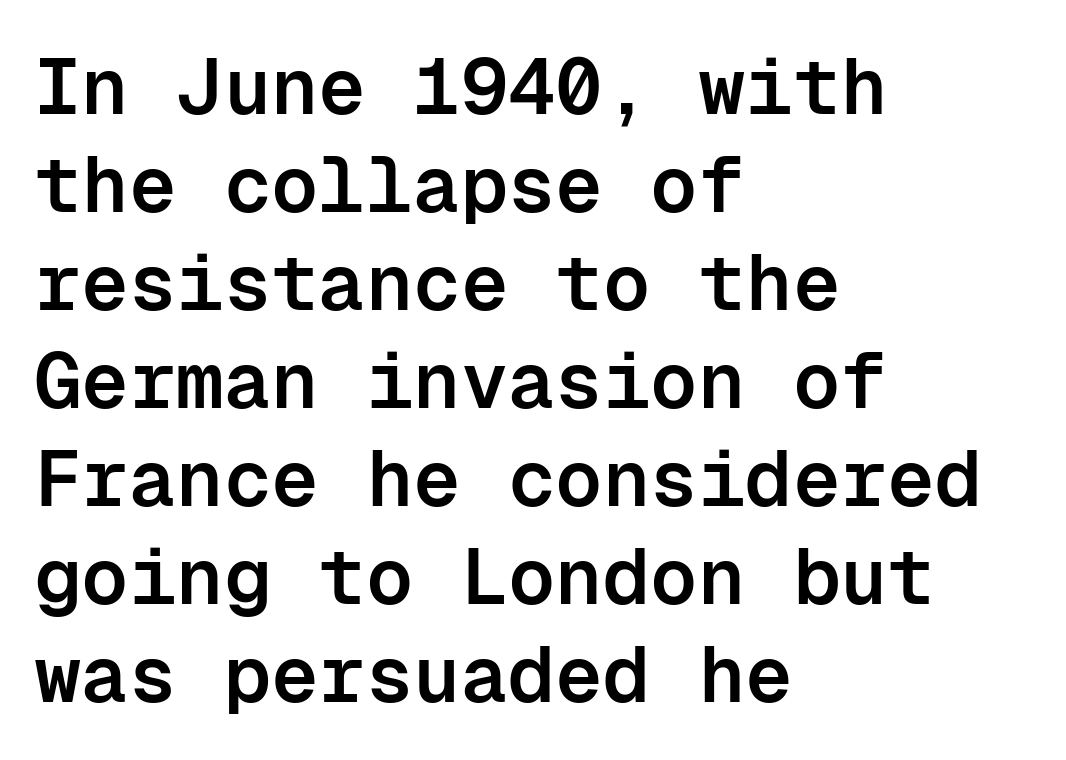
Q: Is the text bold? A: Semi-bold.
Q: Is the text italic (slanted)? A: No, it is upright.
Q: Is the typeface a serif or a sans-serif typeface? A: Sans-serif.
Q: Is the text underlined? A: No.
Q: How is the paragraph aligned? A: Left-aligned.
Q: Is the spacing between letters normal or unusually wide? A: Normal.
Q: Width (condensed, normal, or wide)? A: Normal.
Q: Stroke contrast? A: Low.
Q: x-height? A: Medium.
Q: Monospaced? A: Yes.
